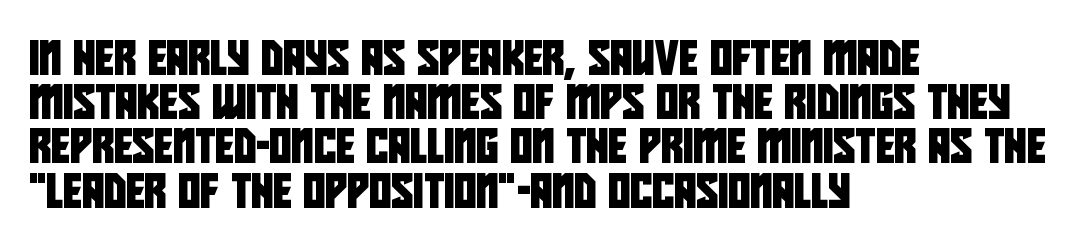
Q: Is the typeface a serif or a sans-serif typeface? A: Sans-serif.
Q: Is the text underlined? A: No.
Q: How is the paragraph aligned? A: Left-aligned.
Q: Is the spacing between letters normal or unusually wide? A: Normal.
Q: Is the spacing between lines tight, normal or loose? A: Normal.
Q: Width (condensed, normal, or wide)? A: Condensed.
Q: Stroke contrast? A: Low.
Q: x-height? A: Large.
Q: Monospaced? A: No.
